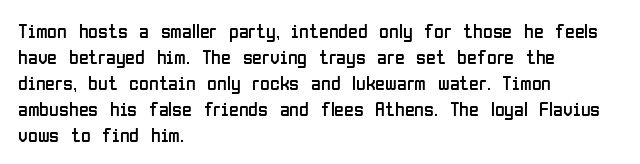
Q: Is the text bold? A: No.
Q: Is the text italic (slanted)? A: No, it is upright.
Q: Is the text underlined? A: No.
Q: How is the paragraph aligned? A: Left-aligned.
Q: Is the spacing between letters normal or unusually wide? A: Normal.
Q: Is the spacing between lines tight, normal or loose? A: Normal.
